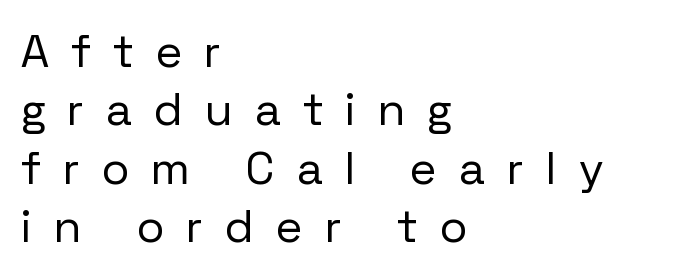
The ragged edge is on the right, which tells us the setting is flush left. The type sits square on the baseline with zero lean. This is not heavy type; no bold has been used. The letterforms stand isolated, each surrounded by extra space. Think of a printed novel: that variable character pitch is what you see here. The leading is moderate, giving the passage an even texture.
